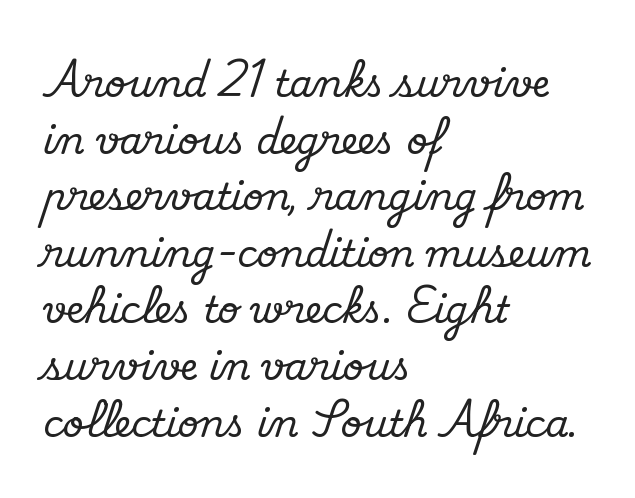
Q: Is the text italic (slanted)? A: Yes.
Q: Is the typeface a serif or a sans-serif typeface? A: Serif.
Q: Is the text underlined? A: No.
Q: How is the paragraph aligned? A: Left-aligned.
Q: Is the spacing between letters normal or unusually wide? A: Normal.
Q: Is the spacing between lines tight, normal or loose? A: Normal.
Q: Width (condensed, normal, or wide)? A: Normal.
Q: Stroke contrast? A: Medium.
Q: x-height? A: Small.
Q: Monospaced? A: No.
